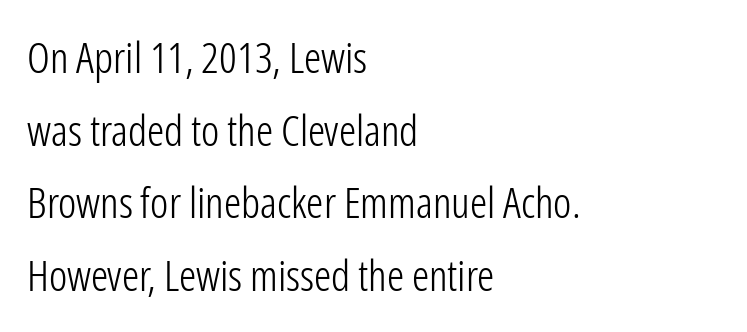
The image shows 43 px light, condensed sans-serif type, upright; set left-aligned, normal line spacing (1.69x), normal letter spacing, not underlined; low stroke contrast and a medium x-height.
